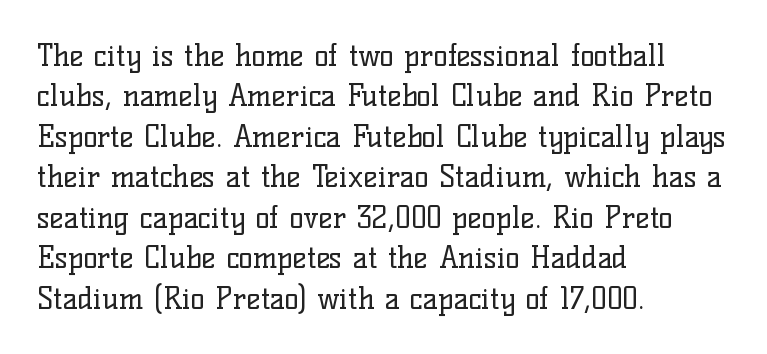
Think of a printed novel: that variable character pitch is what you see here. Glyph-to-glyph distance matches everyday printed text. The space directly below the letters is spotless. Characters remain perfectly vertical along every line. Nothing heavy about these letters — not bold at all.
